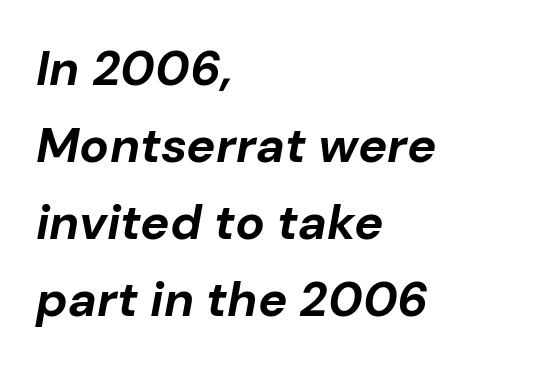
Q: Is the text bold? A: Yes.
Q: Is the text italic (slanted)? A: Yes, it leans right by about 10 degrees.
Q: Is the text underlined? A: No.
Q: How is the paragraph aligned? A: Left-aligned.
Q: Is the spacing between letters normal or unusually wide? A: Normal.
Q: Is the spacing between lines tight, normal or loose? A: Normal.
Q: Width (condensed, normal, or wide)? A: Normal.
Q: Stroke contrast? A: Low.
Q: x-height? A: Medium.
Q: Monospaced? A: No.
